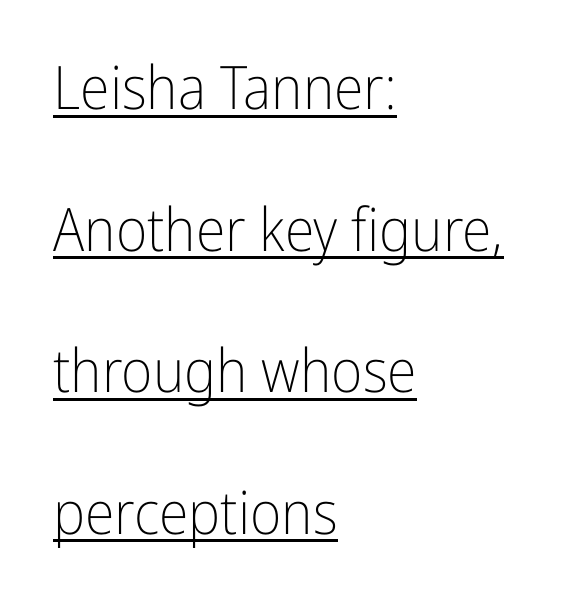
The image shows 60 px light, condensed sans-serif type, upright; set left-aligned, loose line spacing (2.36x), normal letter spacing, underlined; low stroke contrast and a medium x-height.
